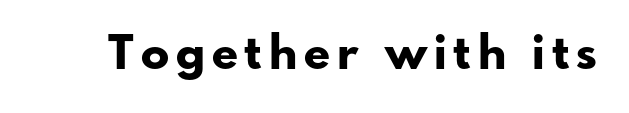
Q: Is the text bold? A: Yes.
Q: Is the text italic (slanted)? A: No, it is upright.
Q: Is the typeface a serif or a sans-serif typeface? A: Sans-serif.
Q: Is the text underlined? A: No.
Q: Width (condensed, normal, or wide)? A: Normal.
Q: Stroke contrast? A: Low.
Q: x-height? A: Small.
Q: Monospaced? A: No.
